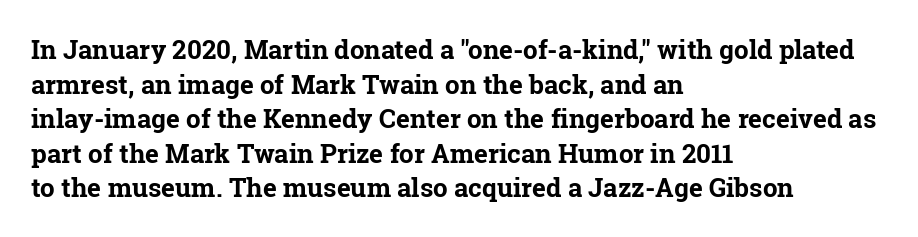
Q: Is the text bold? A: Yes.
Q: Is the text italic (slanted)? A: No, it is upright.
Q: Is the text underlined? A: No.
Q: How is the paragraph aligned? A: Left-aligned.
Q: Is the spacing between letters normal or unusually wide? A: Normal.
Q: Is the spacing between lines tight, normal or loose? A: Normal.
